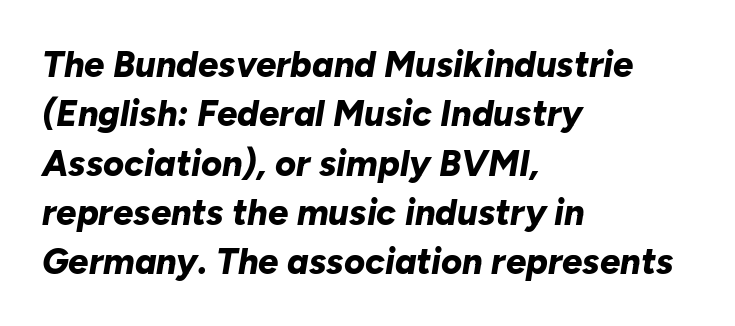
{"italic": "yes", "lean": "right", "slant_degrees": 10, "bold": "yes", "weight": "bold", "width": "normal", "stroke_contrast": "low", "x_height": "medium", "monospaced": "no", "underline": "no", "align": "left", "line_spacing": "normal", "line_spacing_ratio": 1.37, "letter_spacing": "normal", "letter_spacing_em": 0.0, "glyph_px": 36}
